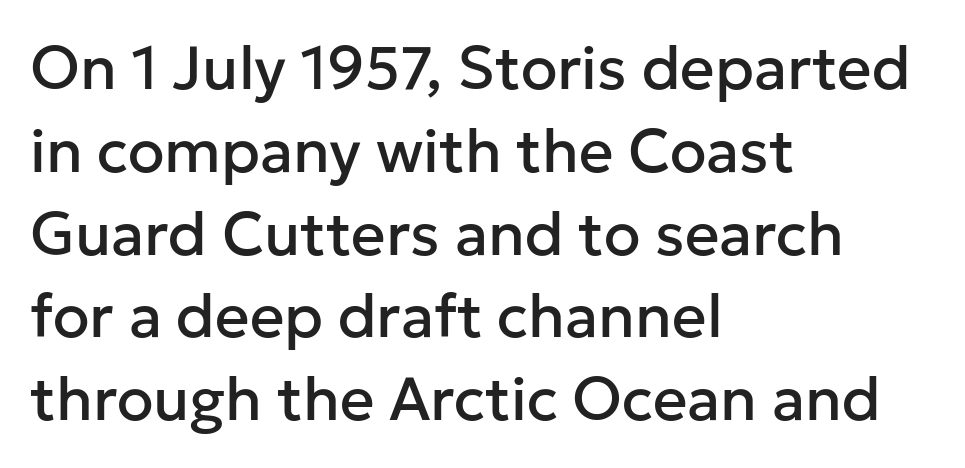
Character widths vary here, with narrow letters taking less room than wide ones. The words here are not underlined. The letters stand straight up with perfectly vertical stems. The rows are spaced the way most documents space them. The compositor pushed each line to the left boundary. There is no visible air inserted between adjacent glyphs.
